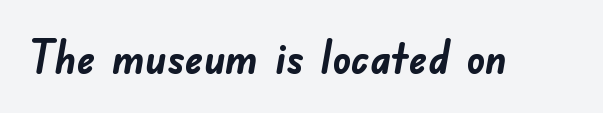
The image shows 46 px semibold sans-serif type; set normal letter spacing, not underlined; low stroke contrast and a small x-height.
